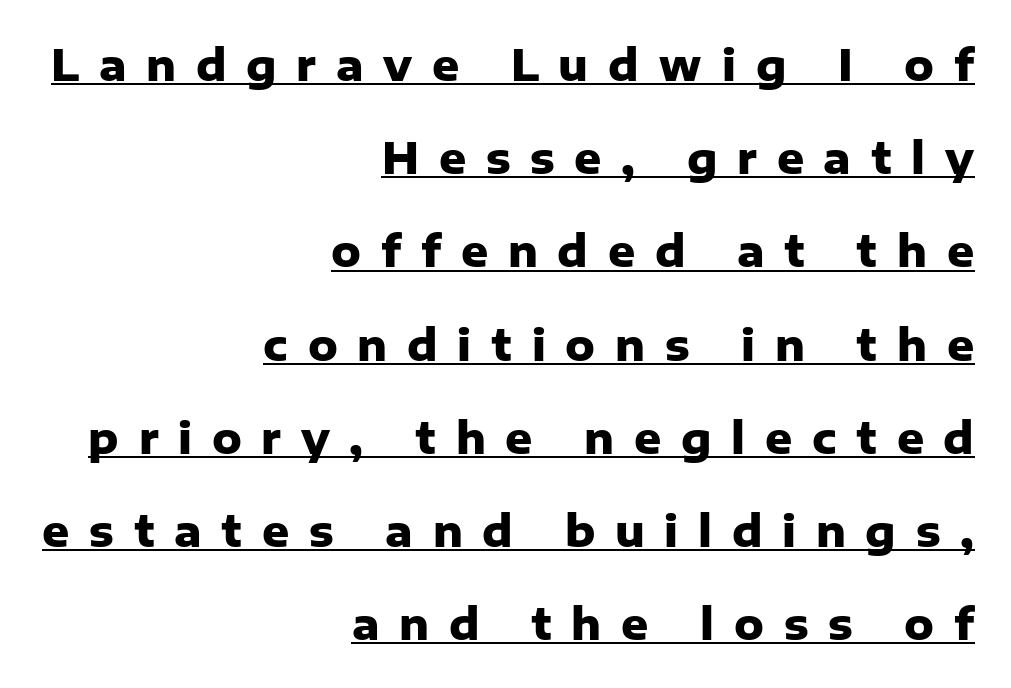
Heavy-handed strokes throughout: this text is bold. Each letter keeps its own natural width here, so spacing adapts to shape. The passage shown is typeset with a sans-serif family. Whoever set this chose breathing room over compactness in the vertical rhythm.
